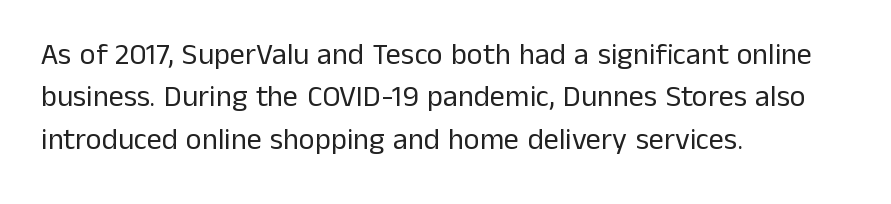
This rendering features lettering with no underline. Each letter keeps its own natural width here, so spacing adapts to shape. This block has exactly the height ordinary leading produces. Unlike a traditional serif, this face leaves its strokes unadorned.
